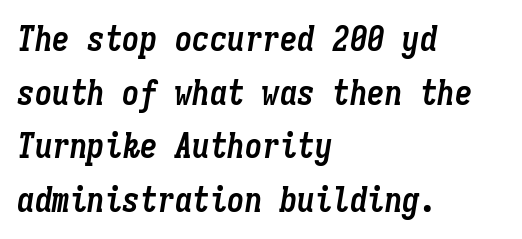
This rendering uses left alignment, leaving the right contour irregular. I'd describe the lettering as bold — thick and assertive. The gaps between neighbouring characters are ordinary and unremarkable. The line-height multiplier appears to be the usual default. The area under the type is left untouched.
